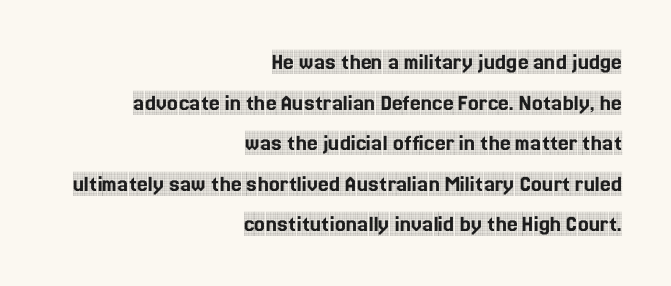
The gaps between neighbouring characters are ordinary and unremarkable. The font's upright variant was chosen for this text. The ragged edge is on the left, which tells us the setting is flush right. Lines of text with bare space underneath. Students, observe: this is what conventionally led text looks like.
